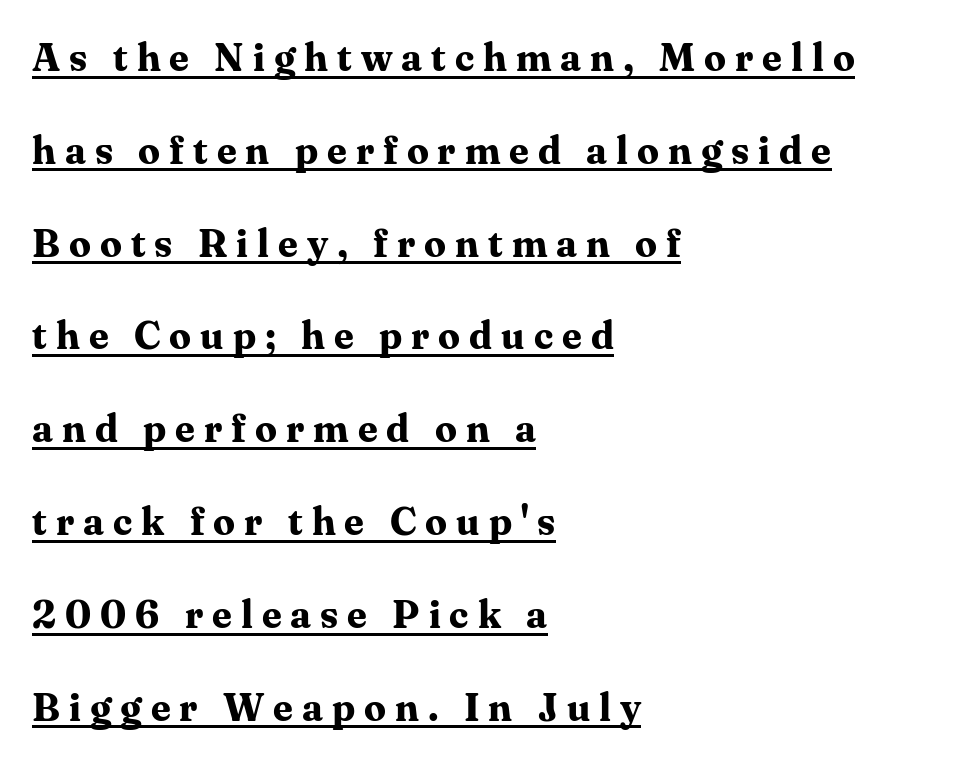
The image shows 39 px bold serif type, upright; set left-aligned, loose line spacing (2.38x), unusually wide letter spacing (+0.23 em), underlined; medium stroke contrast and a medium x-height.
